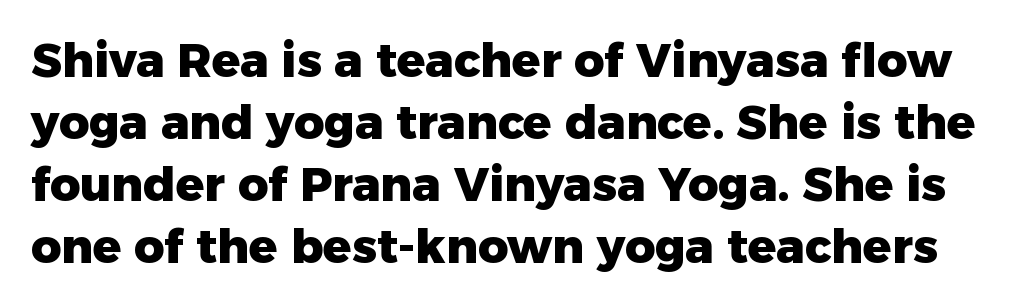
Regarding serifs, this sample does without them. These lines keep a tight, regular rhythm from letter to letter. Bold? Absolutely — the strokes are thick and heavy. Descenders hang freely into open space. Tall strokes in this sample are plumb rather than angled.
